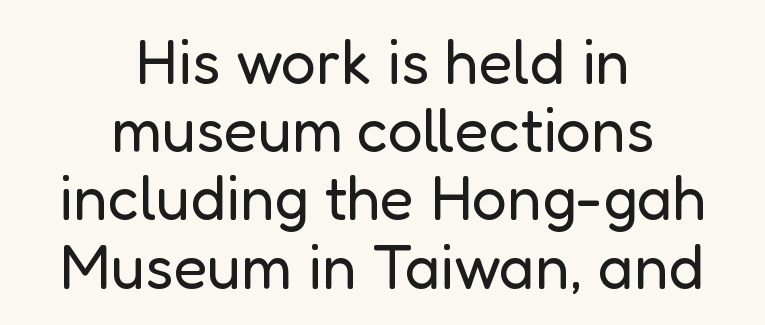
Q: Is the text bold? A: No.
Q: Is the text italic (slanted)? A: No, it is upright.
Q: Is the typeface a serif or a sans-serif typeface? A: Sans-serif.
Q: Is the text underlined? A: No.
Q: How is the paragraph aligned? A: Centered.
Q: Is the spacing between letters normal or unusually wide? A: Normal.
Q: Is the spacing between lines tight, normal or loose? A: Tight.
Q: Width (condensed, normal, or wide)? A: Normal.
Q: Stroke contrast? A: Low.
Q: x-height? A: Medium.
Q: Monospaced? A: No.
